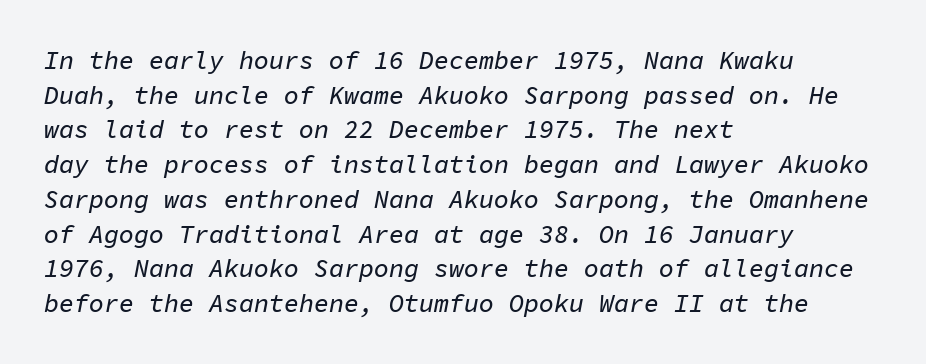
{"italic": "yes", "lean": "right", "slant_degrees": 11, "underline": "no", "align": "left", "line_spacing": "normal", "line_spacing_ratio": 1.39, "letter_spacing": "normal", "letter_spacing_em": 0.0, "glyph_px": 25}
